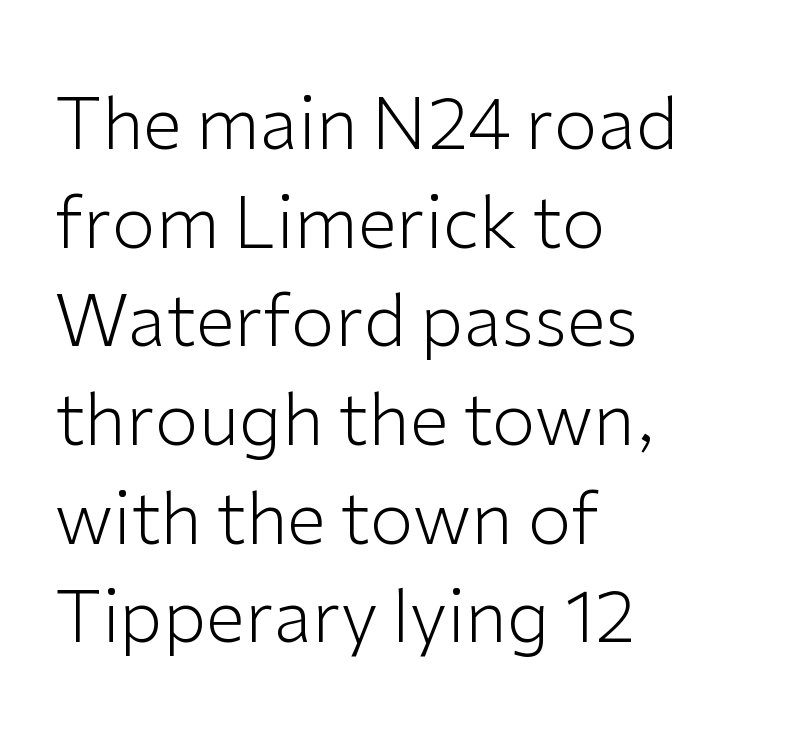
{"serif": "no", "italic": "no", "bold": "no", "weight": "light", "width": "normal", "stroke_contrast": "low", "x_height": "medium", "monospaced": "no", "underline": "no", "align": "left", "line_spacing": "normal", "line_spacing_ratio": 1.39, "letter_spacing": "normal", "letter_spacing_em": 0.0, "glyph_px": 71}
